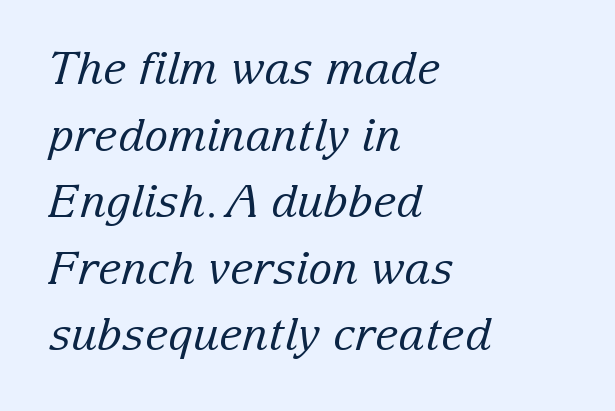
{"serif": "yes", "italic": "yes", "lean": "right", "slant_degrees": 15, "bold": "no", "weight": "regular", "width": "normal", "stroke_contrast": "low", "x_height": "medium", "monospaced": "no", "underline": "no", "align": "left", "line_spacing": "normal", "line_spacing_ratio": 1.48, "letter_spacing": "normal", "letter_spacing_em": 0.0, "glyph_px": 45}
